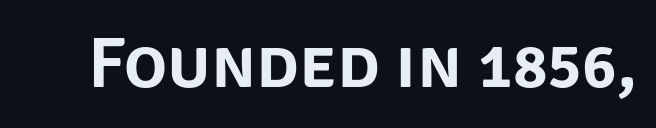
Q: Is the text italic (slanted)? A: No, it is upright.
Q: Is the typeface a serif or a sans-serif typeface? A: Sans-serif.
Q: Is the text underlined? A: No.
Q: Is the spacing between letters normal or unusually wide? A: Normal.
Q: Width (condensed, normal, or wide)? A: Normal.
Q: Stroke contrast? A: Low.
Q: x-height? A: Large.
Q: Monospaced? A: No.
